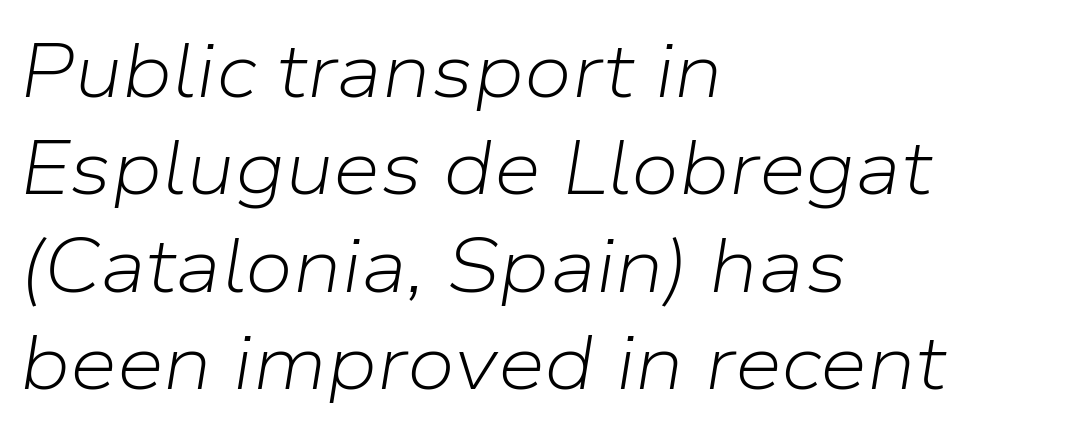
The image shows 76 px light type, italic (leaning right); set left-aligned, normal line spacing (1.28x), normal letter spacing, not underlined; low stroke contrast and a medium x-height.
